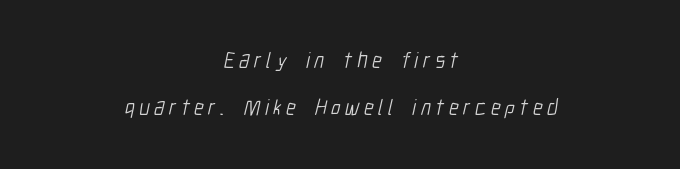
{"bold": "no", "underline": "no", "align": "center", "line_spacing": "loose", "line_spacing_ratio": 2.15, "letter_spacing": "wide", "letter_spacing_em": 0.21, "glyph_px": 22}
